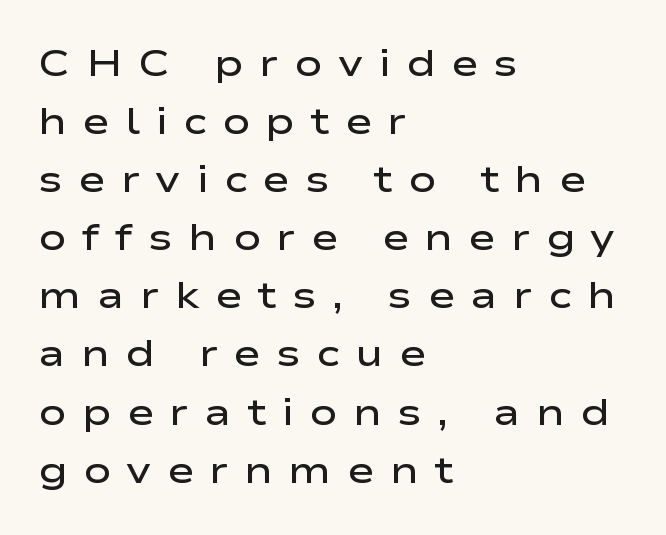
The face used here is rendered with a markedly widened letterfit. The face used here is a sans, in the tradition of grotesques and geometrics. Notice how the stems are strictly vertical — no italics here. The space between consecutive lines is moderate.
